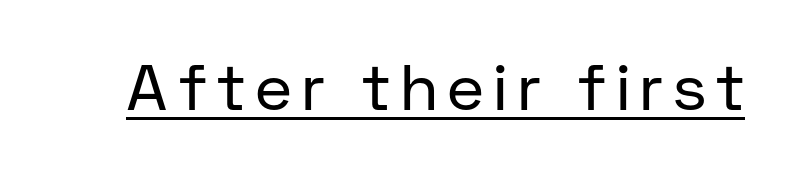
Character widths vary here, with narrow letters taking less room than wide ones. Compared with a typical body face, this is equally light or lighter still. Notice how the stems are strictly vertical — no italics here. A sans-serif font was chosen for this passage. Underlined type.
